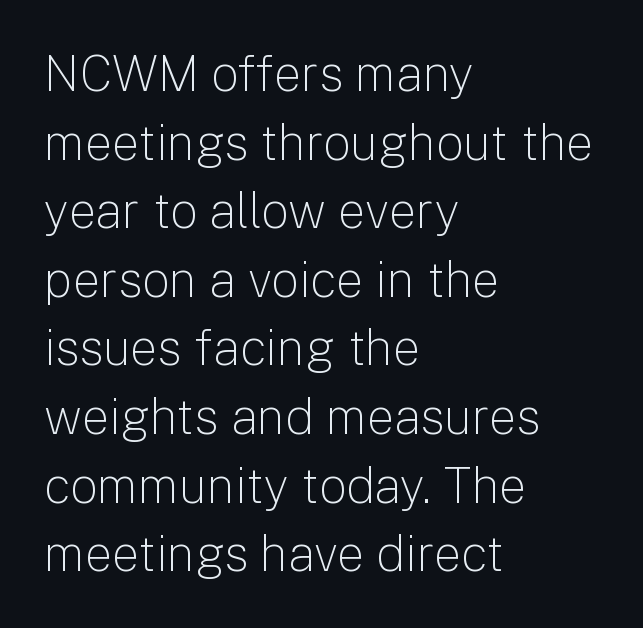
The image shows 49 px light sans-serif type, upright; set left-aligned, normal line spacing (1.4x), normal letter spacing, not underlined; low stroke contrast and a medium x-height.
